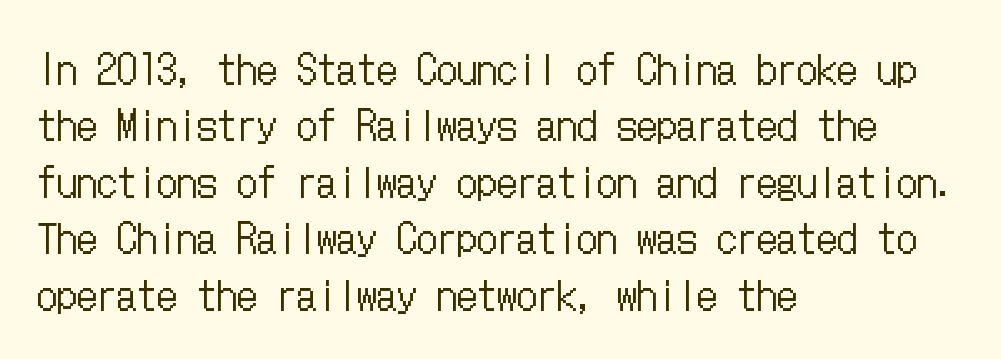
{"italic": "no", "bold": "no", "weight": "regular", "width": "condensed", "stroke_contrast": "low", "x_height": "medium", "underline": "no", "align": "left", "line_spacing": "normal", "line_spacing_ratio": 1.41, "letter_spacing": "normal", "letter_spacing_em": 0.0, "glyph_px": 40}
